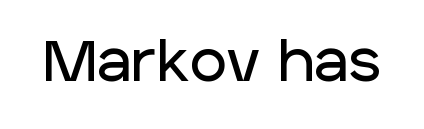
Ascenders rise straight up at ninety degrees. The letters carry no serifs — their stems end cleanly without finishing strokes. Character widths vary here, with narrow letters taking less room than wide ones. Between one letter and the next there's only the usual sliver of space. Has an underline been added? It has not.
